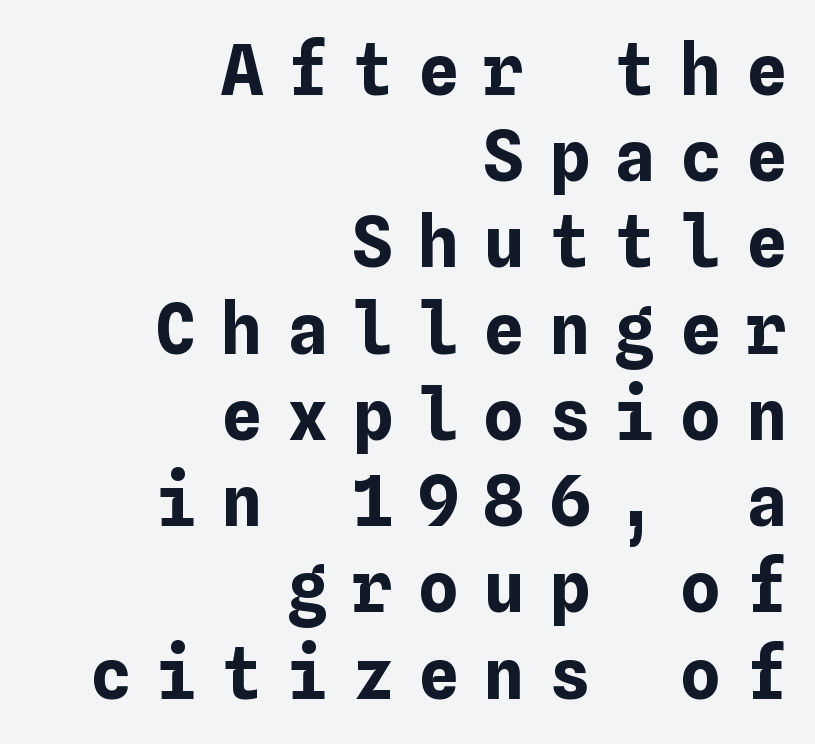
This rendering features lettering with no underline. The typography opts for an upright posture over an oblique one. The paragraph has a hard right edge and a soft left edge. Heft: maximum for text — a bold. Inter-character spacing is expanded well beyond the font's built-in metrics.
